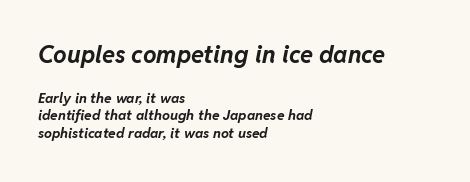
Q: Is the text bold? A: Yes.
Q: Is the text italic (slanted)? A: Yes, it leans right by about 11 degrees.
Q: Is the text underlined? A: No.
Q: How is the paragraph aligned? A: Left-aligned.
Q: Is the spacing between letters normal or unusually wide? A: Normal.
Q: Is the spacing between lines tight, normal or loose? A: Normal.
Q: Which block of text is set in a larger size, the first (top) or the second (bottom)? A: The first (top) one.
